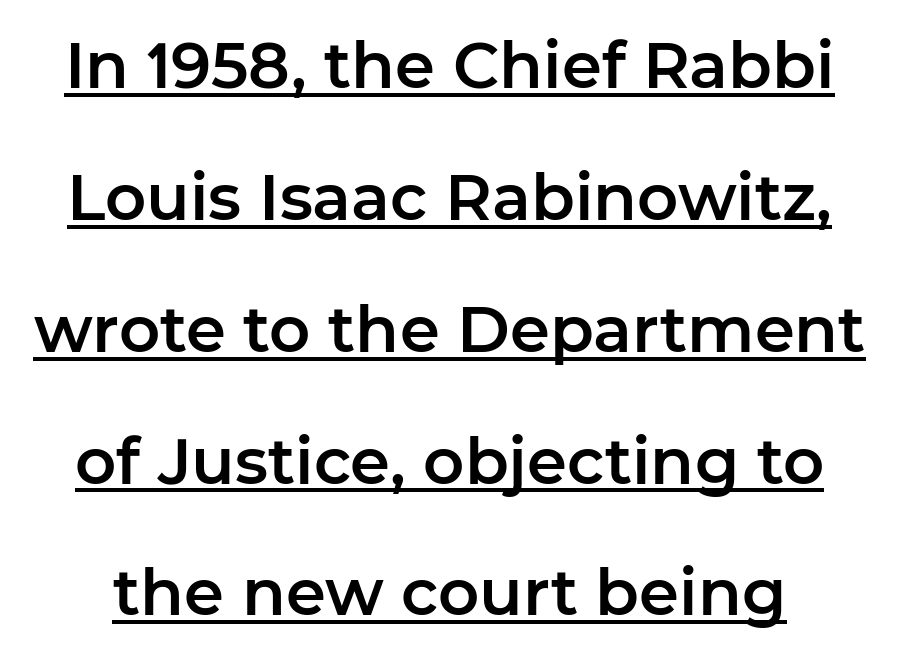
This is sans-serif lettering, the kind often seen on screens and signage. Glance below the letters and you will spot a drawn line. These lines are rendered in a variable-pitch font. The letters stand straight up with perfectly vertical stems. There is no visible air inserted between adjacent glyphs.
